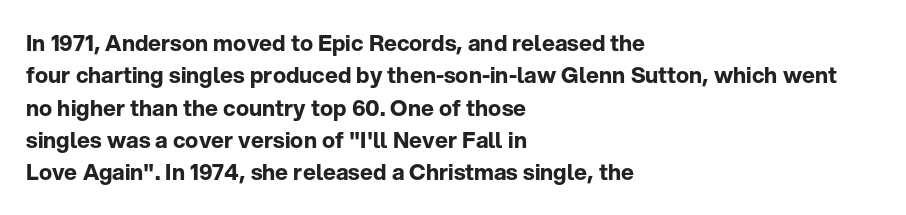
Q: Is the text bold? A: Yes.
Q: Is the text italic (slanted)? A: No, it is upright.
Q: Is the text underlined? A: No.
Q: How is the paragraph aligned? A: Left-aligned.
Q: Is the spacing between letters normal or unusually wide? A: Normal.
Q: Is the spacing between lines tight, normal or loose? A: Normal.
